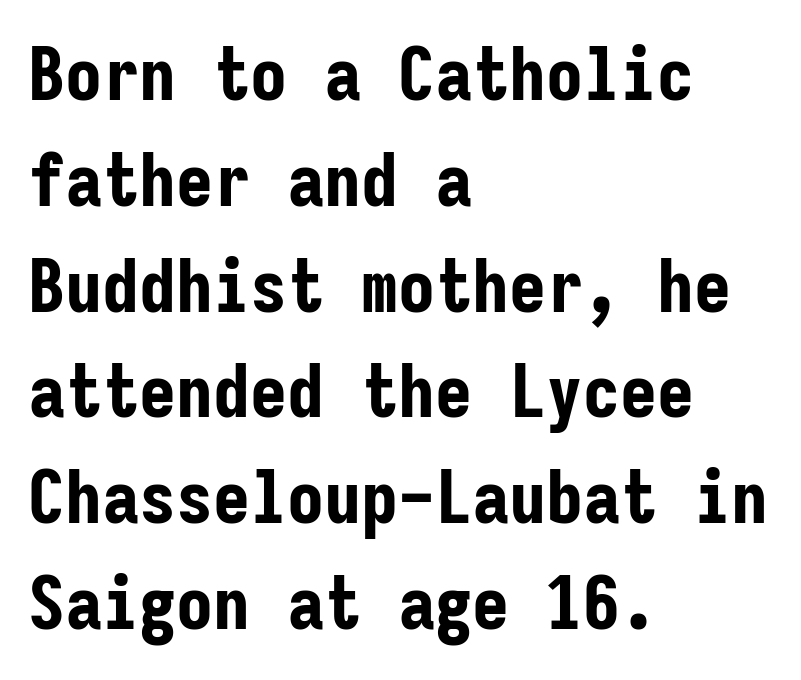
{"serif": "no", "italic": "no", "bold": "yes", "weight": "bold", "width": "condensed", "stroke_contrast": "low", "x_height": "medium", "monospaced": "yes", "underline": "no", "align": "left", "line_spacing": "normal", "line_spacing_ratio": 1.43, "letter_spacing": "normal", "letter_spacing_em": 0.0, "glyph_px": 74}
